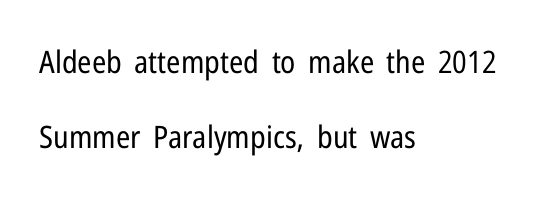
{"serif": "no", "italic": "no", "bold": "no", "weight": "regular", "width": "condensed", "stroke_contrast": "low", "x_height": "medium", "monospaced": "no", "underline": "no", "align": "left", "line_spacing": "loose", "line_spacing_ratio": 2.43, "letter_spacing": "normal", "letter_spacing_em": 0.0, "glyph_px": 31}
